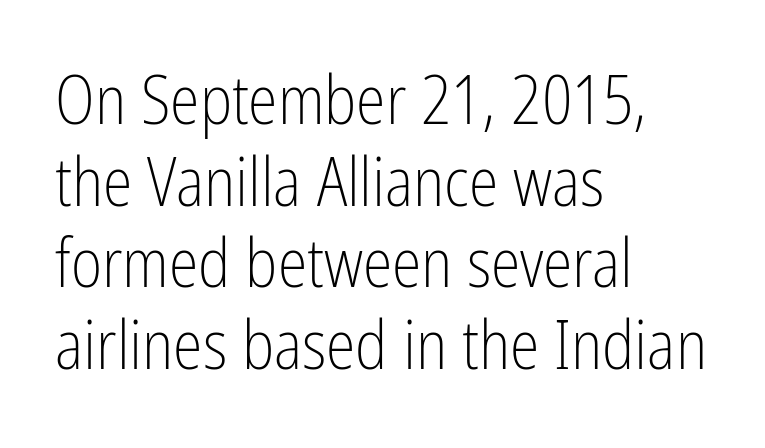
Lines of text with bare space underneath. Typeset ragged right — the left edge is the straight one. Every character sits straight up, as roman type does. A typesetter would call this zero additional tracking.
